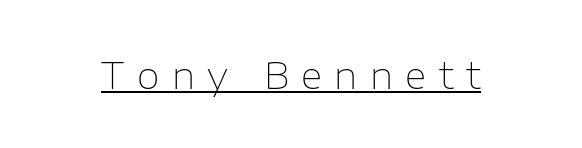
{"serif": "no", "italic": "no", "bold": "no", "weight": "thin", "width": "normal", "stroke_contrast": "low", "x_height": "medium", "monospaced": "no", "underline": "yes", "letter_spacing": "wide", "letter_spacing_em": 0.34, "glyph_px": 37}
